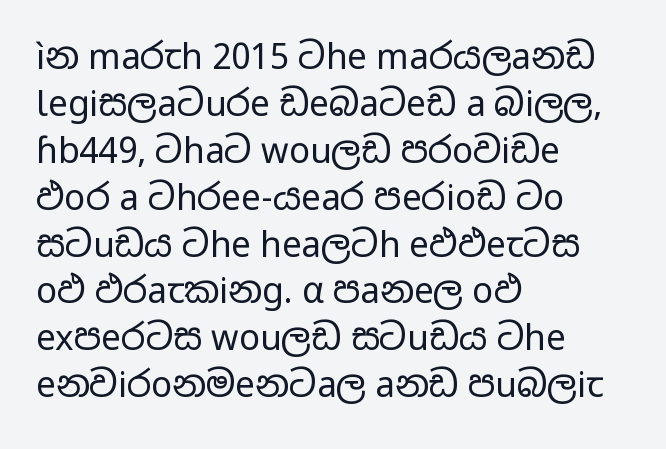
Q: Is the text bold? A: No.
Q: Is the text italic (slanted)? A: No, it is upright.
Q: Is the typeface a serif or a sans-serif typeface? A: Sans-serif.
Q: Is the text underlined? A: No.
Q: How is the paragraph aligned? A: Left-aligned.
Q: Is the spacing between letters normal or unusually wide? A: Normal.
Q: Is the spacing between lines tight, normal or loose? A: Normal.
Q: Width (condensed, normal, or wide)? A: Wide.
Q: Stroke contrast? A: Low.
Q: x-height? A: Medium.
Q: Monospaced? A: No.
